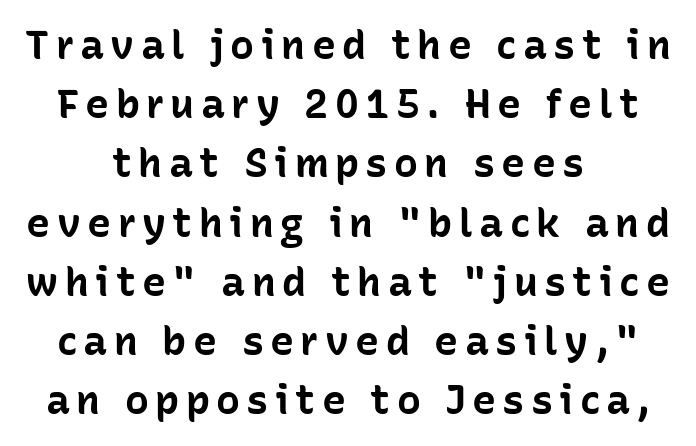
{"serif": "no", "italic": "no", "bold": "yes", "weight": "bold", "width": "normal", "stroke_contrast": "low", "x_height": "medium", "monospaced": "no", "underline": "no", "align": "center", "line_spacing": "normal", "line_spacing_ratio": 1.48, "glyph_px": 40}
